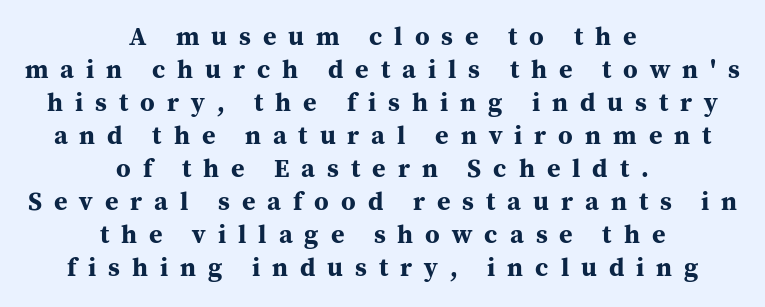
Q: Is the text bold? A: Yes.
Q: Is the text italic (slanted)? A: No, it is upright.
Q: Is the text underlined? A: No.
Q: How is the paragraph aligned? A: Centered.
Q: Is the spacing between letters normal or unusually wide? A: Unusually wide.
Q: Is the spacing between lines tight, normal or loose? A: Normal.
